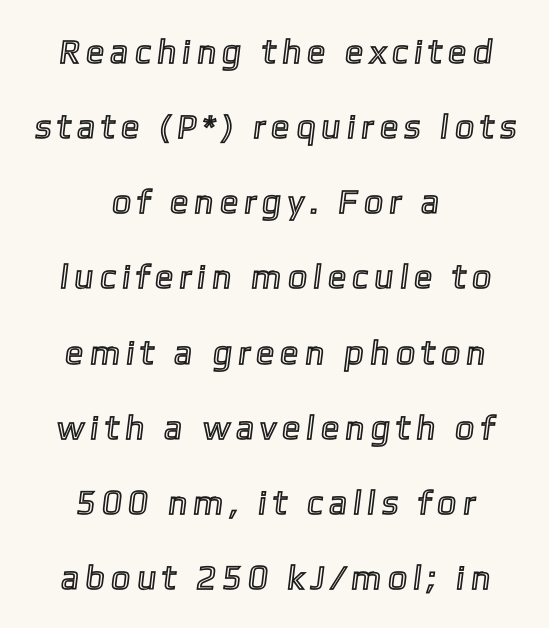
Q: Is the text underlined? A: No.
Q: How is the paragraph aligned? A: Centered.
Q: Is the spacing between lines tight, normal or loose? A: Loose.
Q: Width (condensed, normal, or wide)? A: Normal.
Q: x-height? A: Medium.
Q: Monospaced? A: No.
